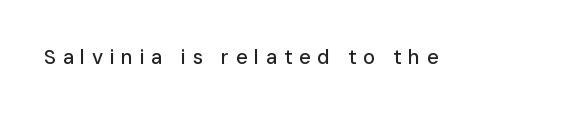
Q: Is the text italic (slanted)? A: No, it is upright.
Q: Is the text underlined? A: No.
Q: Is the spacing between letters normal or unusually wide? A: Unusually wide.
